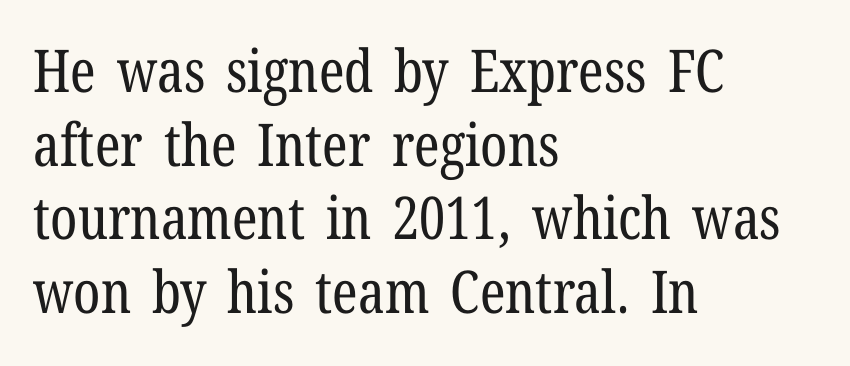
{"serif": "yes", "italic": "no", "bold": "no", "weight": "regular", "width": "condensed", "stroke_contrast": "low", "x_height": "medium", "monospaced": "no", "underline": "no", "align": "left", "line_spacing": "normal", "line_spacing_ratio": 1.25, "letter_spacing": "normal", "letter_spacing_em": 0.0, "glyph_px": 59}
